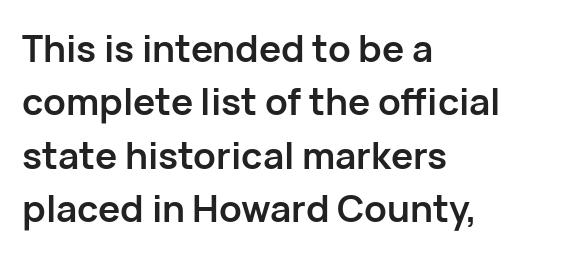
Q: Is the text bold? A: Yes.
Q: Is the text italic (slanted)? A: No, it is upright.
Q: Is the typeface a serif or a sans-serif typeface? A: Sans-serif.
Q: Is the text underlined? A: No.
Q: How is the paragraph aligned? A: Left-aligned.
Q: Is the spacing between letters normal or unusually wide? A: Normal.
Q: Is the spacing between lines tight, normal or loose? A: Normal.
Q: Width (condensed, normal, or wide)? A: Normal.
Q: Stroke contrast? A: Low.
Q: x-height? A: Medium.
Q: Monospaced? A: No.
